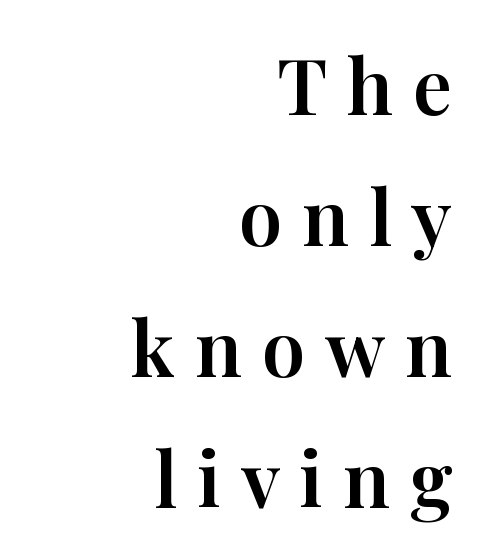
The rendering shows small feet on the letterforms — a serif design. Spacing verdict: proportional, widths tailored to each character. The space directly below the letters is spotless. Here the glyphs are tracked loosely, breaking word shapes into spaced letters. A typesetter would mark this as roman, not italic.
